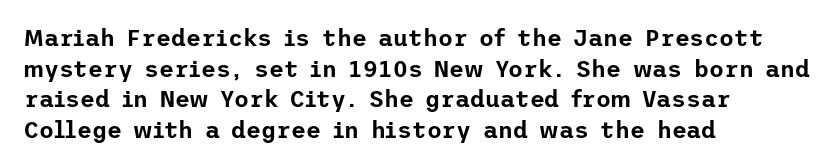
The image shows 23 px text type, upright; set left-aligned, normal line spacing (1.33x), normal letter spacing, not underlined.
